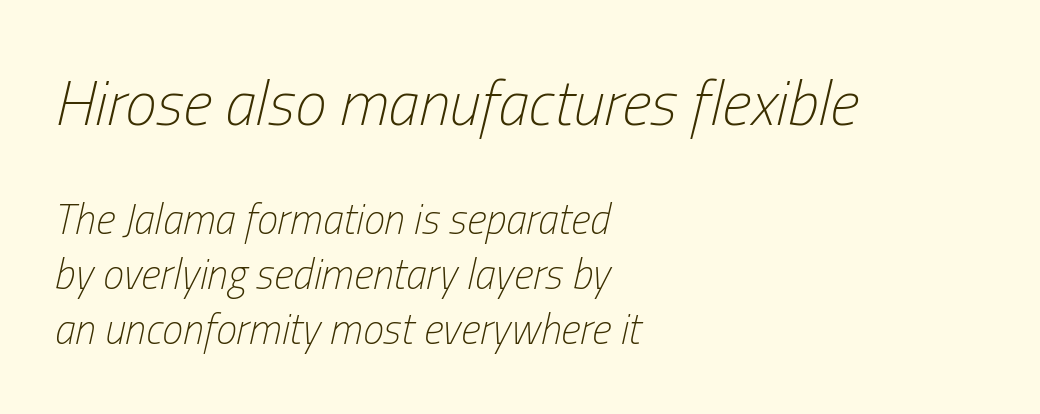
The image shows 63 px light, condensed type, italic (leaning right); set left-aligned, normal line spacing (1.31x), normal letter spacing, not underlined; the first (top) block is 1.5x larger; low stroke contrast and a medium x-height.
